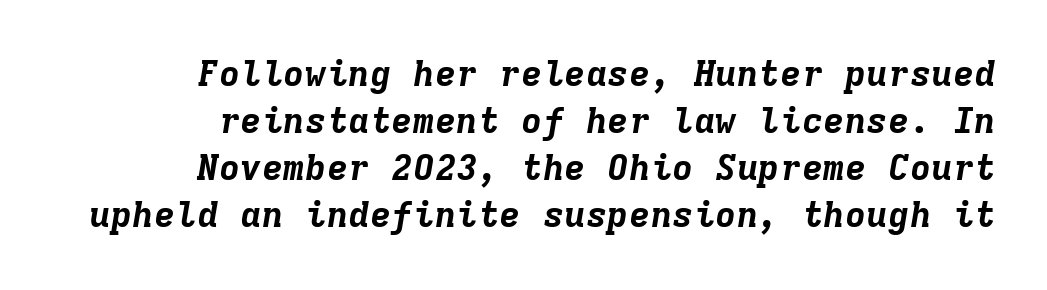
The image shows 36 px bold type, italic (leaning right), monospaced; set right-aligned, normal line spacing (1.31x), normal letter spacing, not underlined; low stroke contrast and a medium x-height.
